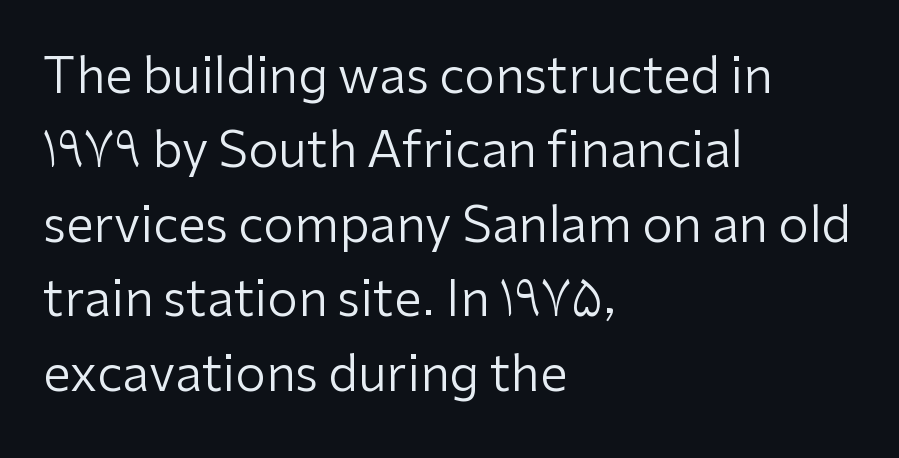
This sample has the flowing, uneven cadence of proportional lettering. Beneath every word, the page is bare. The cut favours lightness, reaching ordinary text weight at its darkest. Each new line begins a customary step beneath the previous one. These lines are set flush left with a ragged right edge.
